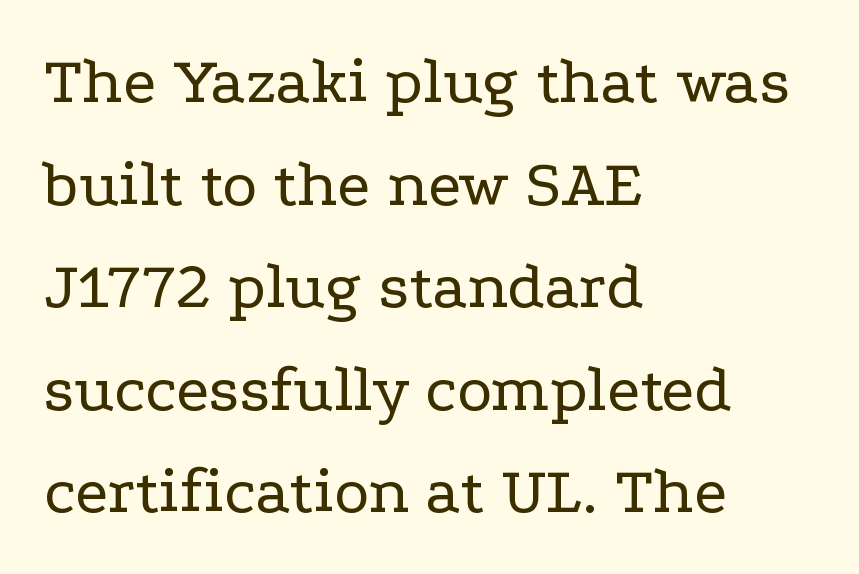
The image shows 67 px regular-weight, wide serif type, upright; set left-aligned, normal line spacing (1.53x), normal letter spacing, not underlined; low stroke contrast and a medium x-height.
